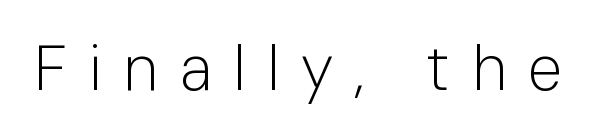
Q: Is the text bold? A: No.
Q: Is the text italic (slanted)? A: No, it is upright.
Q: Is the typeface a serif or a sans-serif typeface? A: Sans-serif.
Q: Is the text underlined? A: No.
Q: Is the spacing between letters normal or unusually wide? A: Unusually wide.
Q: Width (condensed, normal, or wide)? A: Normal.
Q: Stroke contrast? A: Low.
Q: x-height? A: Medium.
Q: Monospaced? A: No.
